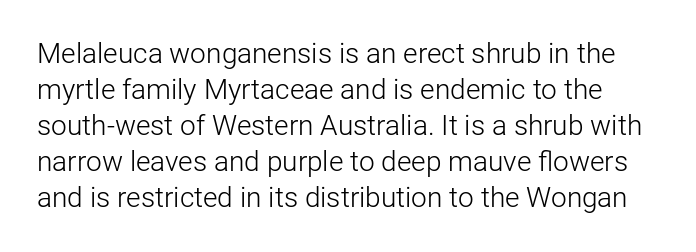
{"serif": "no", "italic": "no", "bold": "no", "weight": "light", "width": "normal", "stroke_contrast": "low", "x_height": "medium", "monospaced": "no", "underline": "no", "line_spacing": "normal", "line_spacing_ratio": 1.29, "letter_spacing": "normal", "letter_spacing_em": 0.0, "glyph_px": 28}
